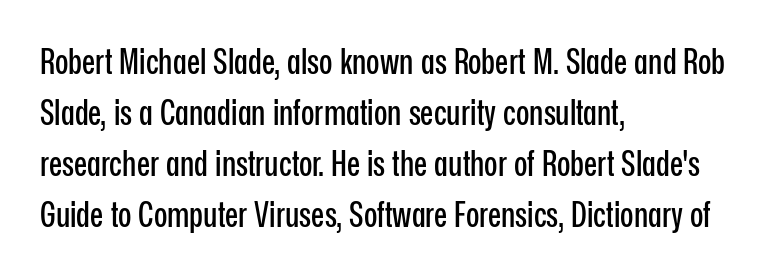
Is there much room between lines? A standard amount, neither cramped nor airy. Characters remain perfectly vertical along every line. Anything drawn beneath the words? Only blank space. The face used here is proportionally spaced, like ordinary book or web type. Typeset ragged right — the left edge is the straight one. Is the letter spacing exaggerated? No — it looks like the ordinary default.
